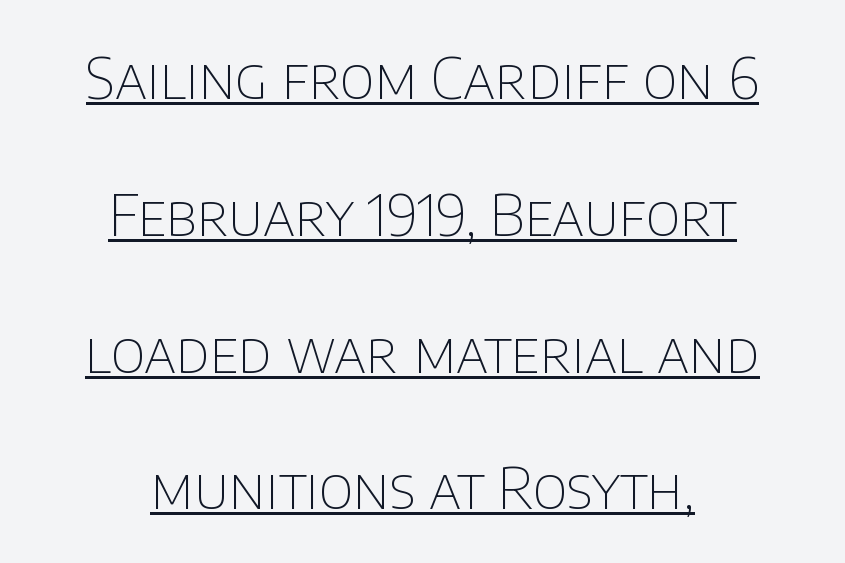
{"serif": "no", "italic": "no", "bold": "no", "weight": "thin", "width": "normal", "stroke_contrast": "low", "x_height": "large", "monospaced": "no", "underline": "yes", "align": "center", "line_spacing": "loose", "line_spacing_ratio": 2.4, "letter_spacing": "normal", "letter_spacing_em": 0.0, "glyph_px": 57}
